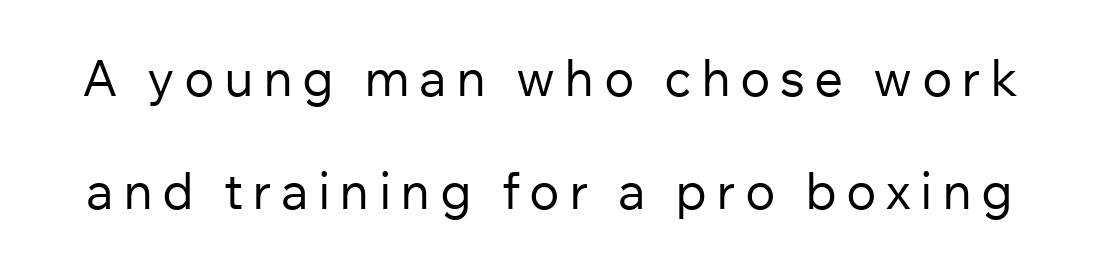
{"serif": "no", "italic": "no", "bold": "no", "weight": "regular", "width": "normal", "stroke_contrast": "low", "x_height": "medium", "monospaced": "no", "underline": "no", "line_spacing": "loose", "line_spacing_ratio": 2.22, "glyph_px": 51}
